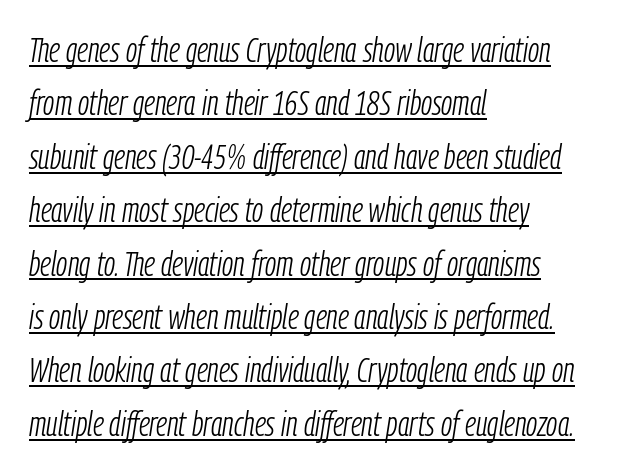
Proportional: the letters do not fall into vertical columns. The passage shown stacks its lines at a standard gap. Yep, that's italic — everything's leaning. No extra tracking has been applied to these lines. All the whitespace from short lines collects on the right. The typesetter has applied underlining to the passage shown.
